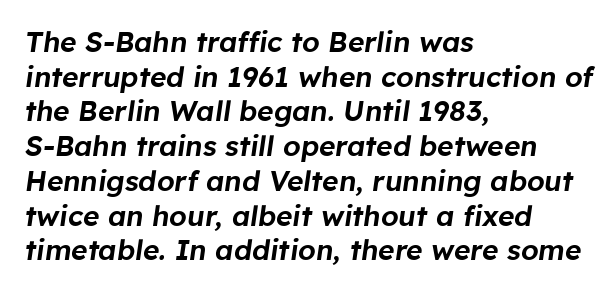
{"italic": "yes", "lean": "right", "slant_degrees": 8, "width": "normal", "stroke_contrast": "low", "x_height": "medium", "monospaced": "no", "underline": "no", "align": "left", "line_spacing_ratio": 1.24, "letter_spacing": "normal", "letter_spacing_em": 0.0, "glyph_px": 28}
